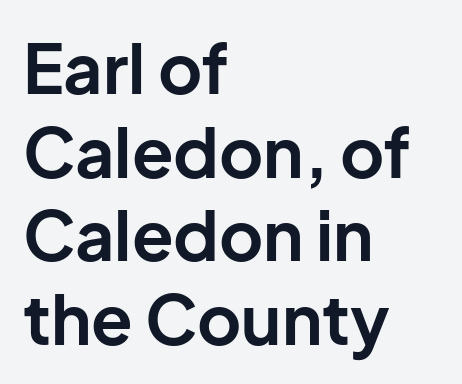
Q: Is the text bold? A: Yes.
Q: Is the text italic (slanted)? A: No, it is upright.
Q: Is the typeface a serif or a sans-serif typeface? A: Sans-serif.
Q: Is the text underlined? A: No.
Q: How is the paragraph aligned? A: Left-aligned.
Q: Is the spacing between letters normal or unusually wide? A: Normal.
Q: Width (condensed, normal, or wide)? A: Normal.
Q: Stroke contrast? A: Low.
Q: x-height? A: Medium.
Q: Monospaced? A: No.
